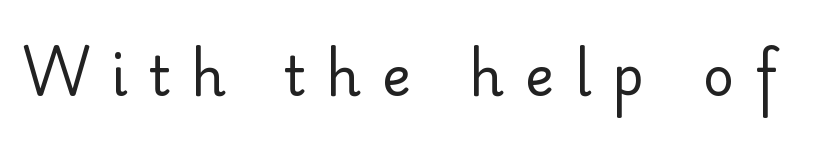
The image shows 54 px regular-weight sans-serif type, upright; set unusually wide letter spacing (+0.39 em), not underlined; low stroke contrast and a small x-height.
